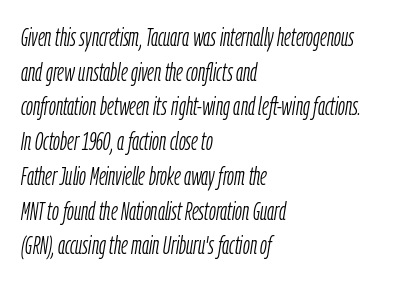
Would a proofreader flag this as italicized? Yes. No extra ink here — the face is not bold. The letterforms sit shoulder to shoulder at normal distance. Normally led — the rows are evenly, conventionally spaced. Decoration check: the copy has no underline.
